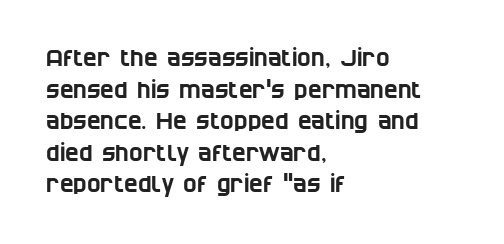
The image shows 23 px text type; set left-aligned, normal line spacing (1.37x), normal letter spacing, not underlined.
